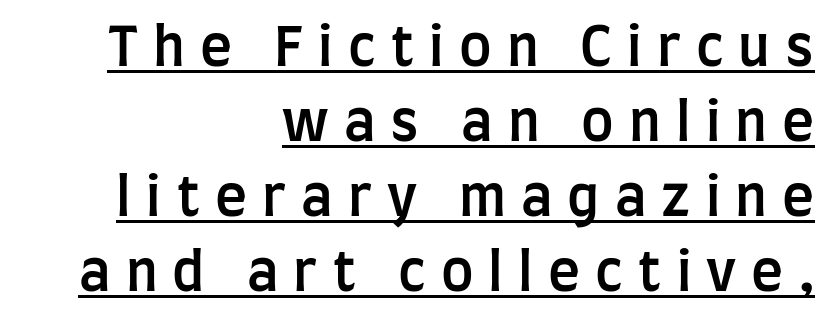
{"serif": "no", "italic": "no", "bold": "semi", "weight": "semibold", "width": "condensed", "stroke_contrast": "low", "x_height": "large", "monospaced": "no", "underline": "yes", "align": "right", "line_spacing": "normal", "line_spacing_ratio": 1.39, "letter_spacing": "wide", "letter_spacing_em": 0.28, "glyph_px": 54}
